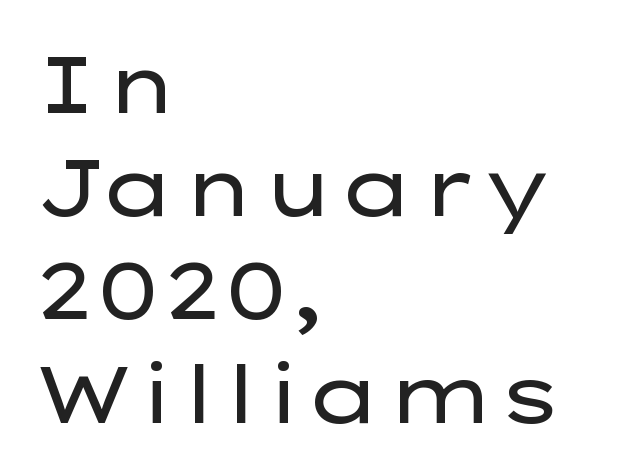
The image shows 80 px regular-weight, wide sans-serif type, upright; set left-aligned, normal line spacing (1.29x), normal letter spacing, not underlined; low stroke contrast and a medium x-height.
